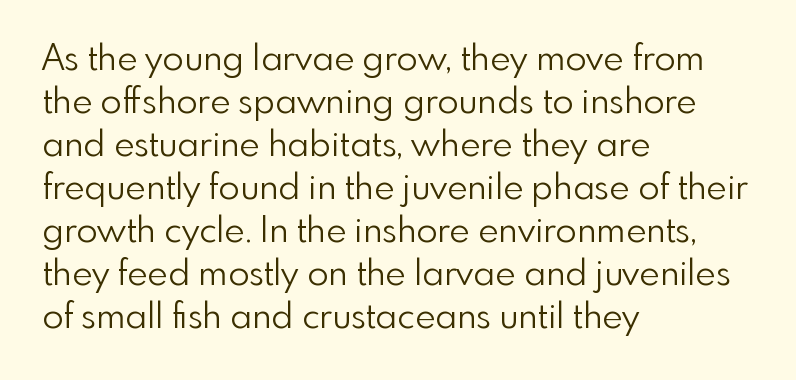
The image shows 35 px light sans-serif type, upright; set left-aligned, line spacing 1.23x, normal letter spacing, not underlined; low stroke contrast and a small x-height.
